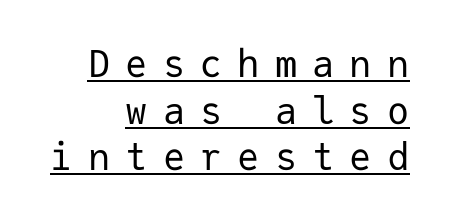
The image shows 37 px regular-weight sans-serif type, upright, monospaced; set right-aligned, normal line spacing (1.26x), unusually wide letter spacing (+0.41 em), underlined; low stroke contrast and a medium x-height.
